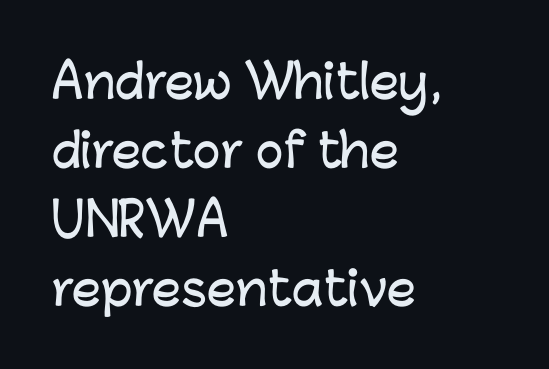
The image shows 46 px sans-serif type, upright; set left-aligned, normal line spacing (1.5x), normal letter spacing, not underlined; low stroke contrast and a medium x-height.
